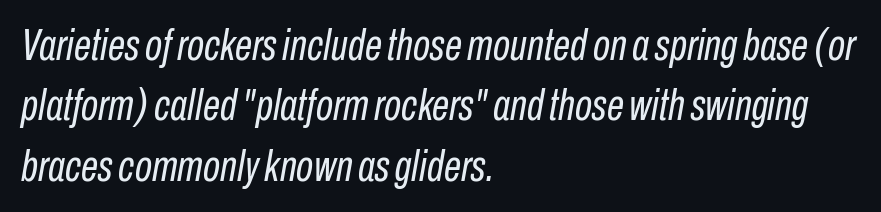
Q: Is the text bold? A: No.
Q: Is the text italic (slanted)? A: Yes, it leans right by about 10 degrees.
Q: Is the text underlined? A: No.
Q: How is the paragraph aligned? A: Left-aligned.
Q: Is the spacing between letters normal or unusually wide? A: Normal.
Q: Is the spacing between lines tight, normal or loose? A: Normal.
Q: Width (condensed, normal, or wide)? A: Condensed.
Q: Stroke contrast? A: Low.
Q: x-height? A: Medium.
Q: Monospaced? A: No.
